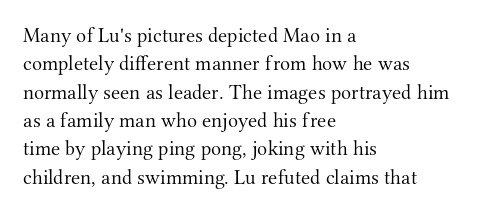
Q: Is the text bold? A: No.
Q: Is the text italic (slanted)? A: No, it is upright.
Q: Is the text underlined? A: No.
Q: How is the paragraph aligned? A: Left-aligned.
Q: Is the spacing between letters normal or unusually wide? A: Normal.
Q: Is the spacing between lines tight, normal or loose? A: Normal.
